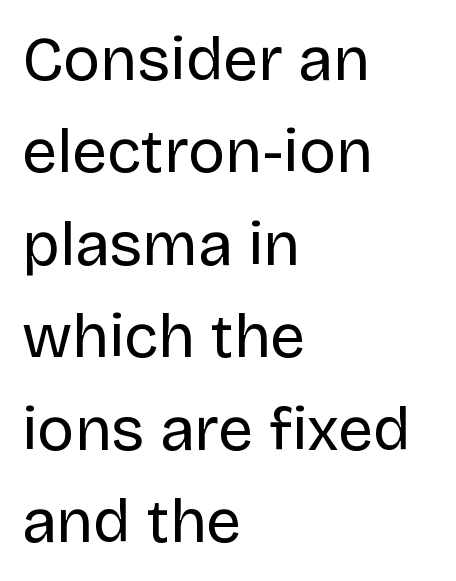
Q: Is the text bold? A: No.
Q: Is the text italic (slanted)? A: No, it is upright.
Q: Is the typeface a serif or a sans-serif typeface? A: Sans-serif.
Q: Is the text underlined? A: No.
Q: How is the paragraph aligned? A: Left-aligned.
Q: Is the spacing between letters normal or unusually wide? A: Normal.
Q: Is the spacing between lines tight, normal or loose? A: Normal.
Q: Width (condensed, normal, or wide)? A: Normal.
Q: Stroke contrast? A: Low.
Q: x-height? A: Large.
Q: Monospaced? A: No.
